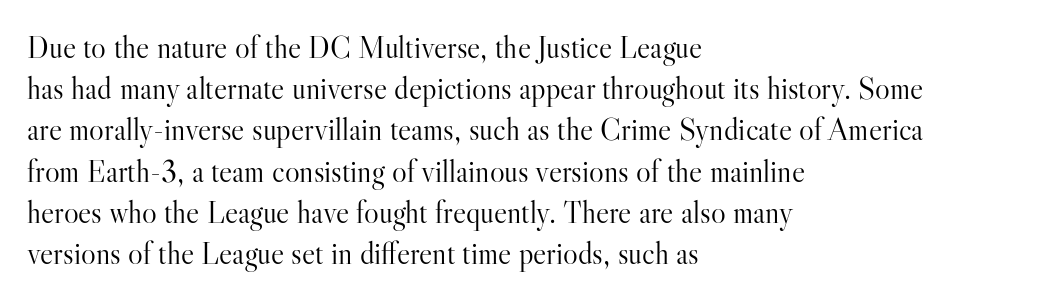
The image shows 31 px light serif type, upright; set left-aligned, normal line spacing (1.33x), normal letter spacing, not underlined; high stroke contrast and a small x-height.
